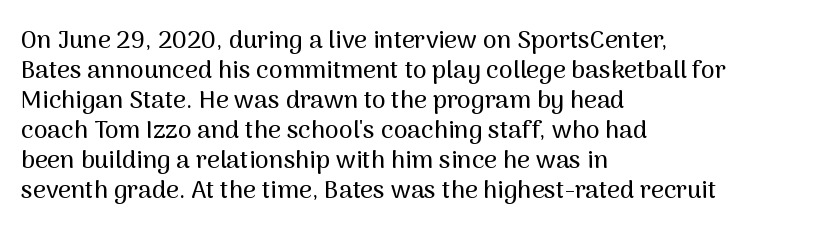
Q: Is the text italic (slanted)? A: No, it is upright.
Q: Is the text underlined? A: No.
Q: How is the paragraph aligned? A: Left-aligned.
Q: Is the spacing between letters normal or unusually wide? A: Normal.
